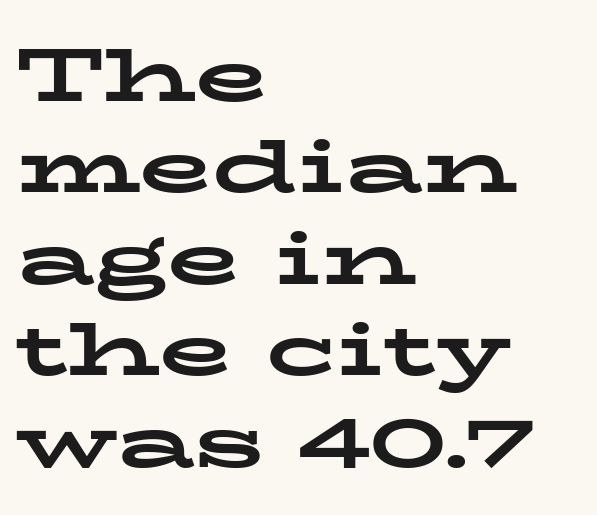
Q: Is the text bold? A: Yes.
Q: Is the text italic (slanted)? A: No, it is upright.
Q: Is the typeface a serif or a sans-serif typeface? A: Serif.
Q: Is the text underlined? A: No.
Q: How is the paragraph aligned? A: Left-aligned.
Q: Is the spacing between letters normal or unusually wide? A: Normal.
Q: Width (condensed, normal, or wide)? A: Wide.
Q: Stroke contrast? A: Low.
Q: x-height? A: Medium.
Q: Monospaced? A: No.
